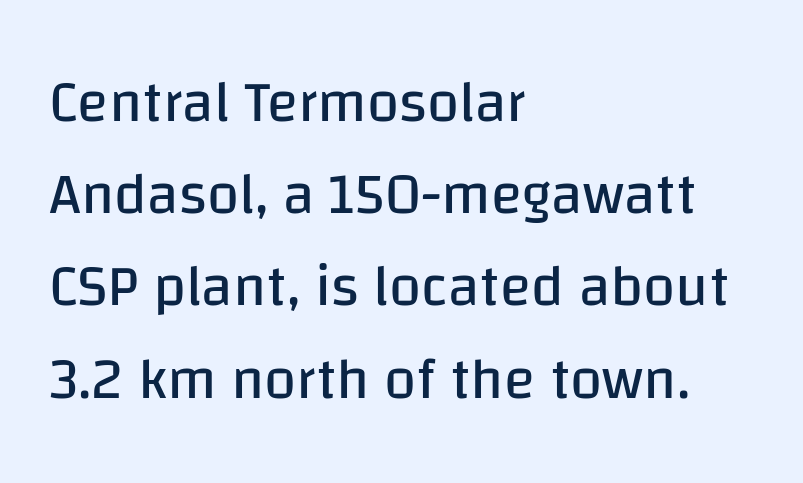
Descender tails drop into unmarked territory. Characters remain perfectly vertical along every line. Note: no serifs on the glyphs. A typesetter would call this leading conventional body-copy spacing. If you drew a ruler down the left edge, every line would touch it. The letters look calm and open, with moderate or lighter stems.
